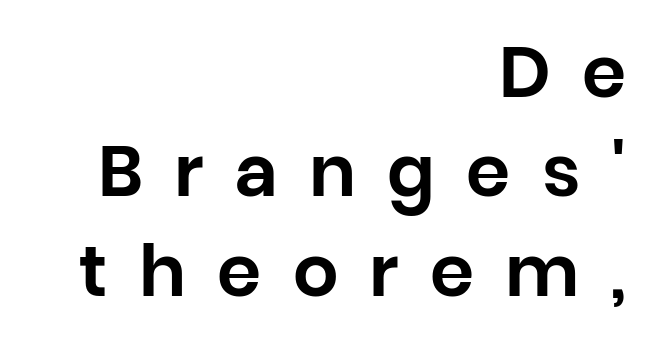
The image shows 71 px sans-serif type, upright; set right-aligned, normal line spacing (1.4x), unusually wide letter spacing (+0.44 em), not underlined; low stroke contrast and a large x-height.
